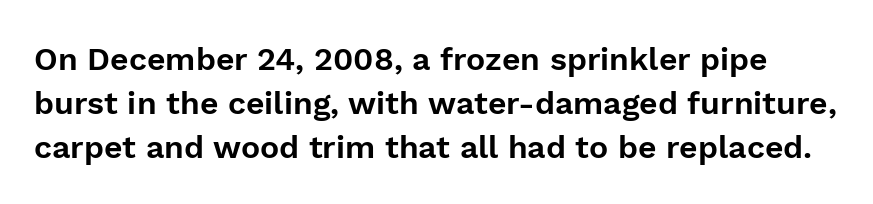
The image shows 32 px sans-serif type, upright; set normal line spacing (1.38x), normal letter spacing, not underlined; low stroke contrast and a medium x-height.
